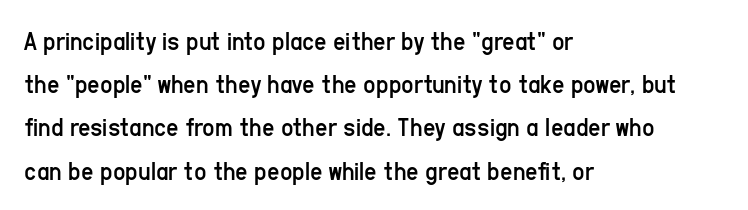
The image shows 27 px text type, upright; set left-aligned, normal line spacing (1.6x), normal letter spacing, not underlined.
